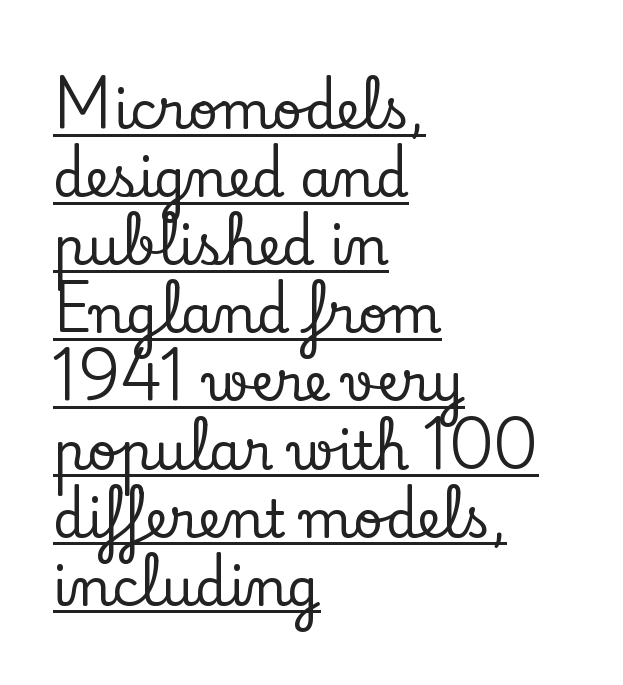
{"italic": "no", "width": "normal", "stroke_contrast": "low", "x_height": "small", "monospaced": "no", "underline": "yes", "align": "left", "line_spacing": "normal", "line_spacing_ratio": 1.31, "letter_spacing": "normal", "letter_spacing_em": 0.0, "glyph_px": 52}
